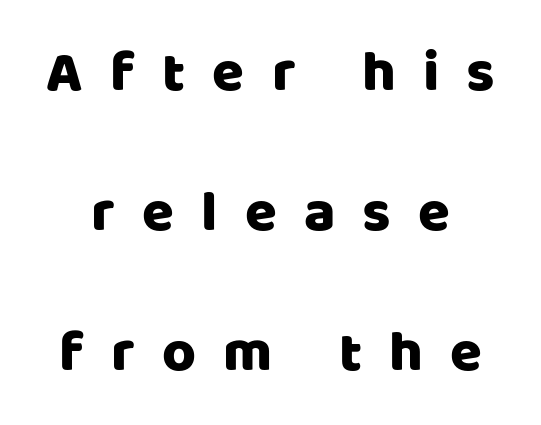
Q: Is the text italic (slanted)? A: No, it is upright.
Q: Is the typeface a serif or a sans-serif typeface? A: Sans-serif.
Q: Is the text underlined? A: No.
Q: Is the spacing between letters normal or unusually wide? A: Unusually wide.
Q: Is the spacing between lines tight, normal or loose? A: Loose.
Q: Width (condensed, normal, or wide)? A: Normal.
Q: Stroke contrast? A: Low.
Q: x-height? A: Large.
Q: Monospaced? A: No.
